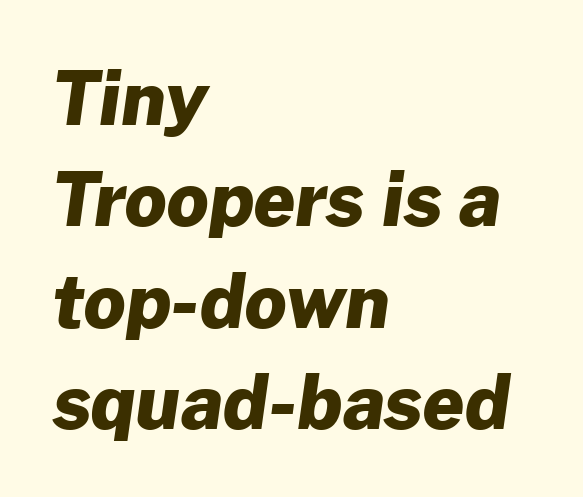
{"serif": "no", "bold": "yes", "weight": "heavy", "width": "normal", "stroke_contrast": "low", "x_height": "medium", "monospaced": "no", "underline": "no", "align": "left", "line_spacing": "normal", "line_spacing_ratio": 1.39, "letter_spacing": "normal", "letter_spacing_em": 0.0, "glyph_px": 73}
